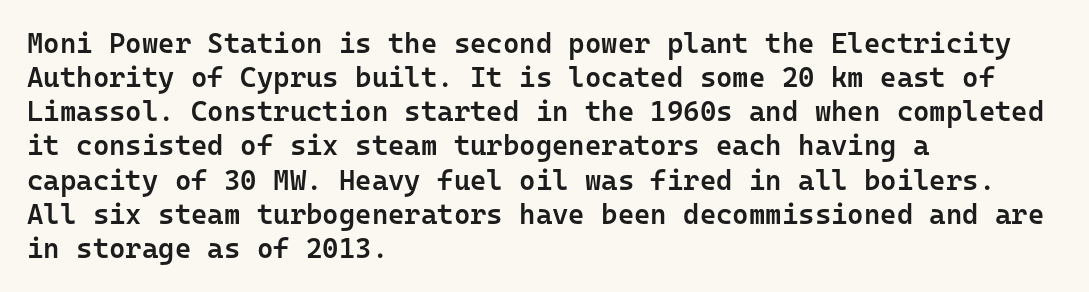
{"serif": "no", "italic": "no", "bold": "semi", "weight": "semibold", "width": "normal", "stroke_contrast": "low", "x_height": "medium", "monospaced": "yes", "underline": "no", "align": "left", "line_spacing_ratio": 1.22, "letter_spacing": "normal", "letter_spacing_em": 0.0, "glyph_px": 28}
